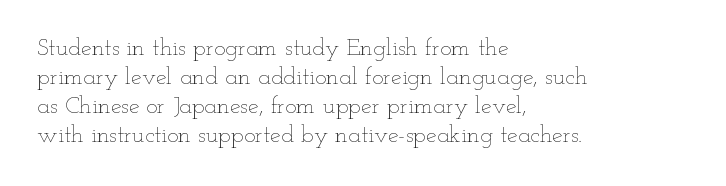
{"italic": "no", "bold": "no", "underline": "no", "align": "left", "line_spacing_ratio": 1.21, "letter_spacing": "normal", "letter_spacing_em": 0.0, "glyph_px": 24}
